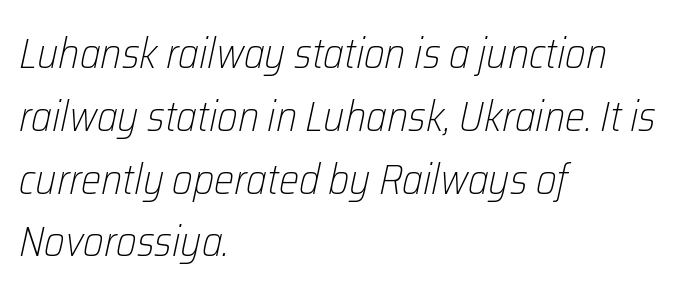
{"italic": "yes", "lean": "right", "slant_degrees": 12, "bold": "no", "weight": "light", "width": "condensed", "stroke_contrast": "low", "x_height": "medium", "monospaced": "no", "underline": "no", "align": "left", "line_spacing": "normal", "line_spacing_ratio": 1.46, "letter_spacing": "normal", "letter_spacing_em": 0.0, "glyph_px": 43}
